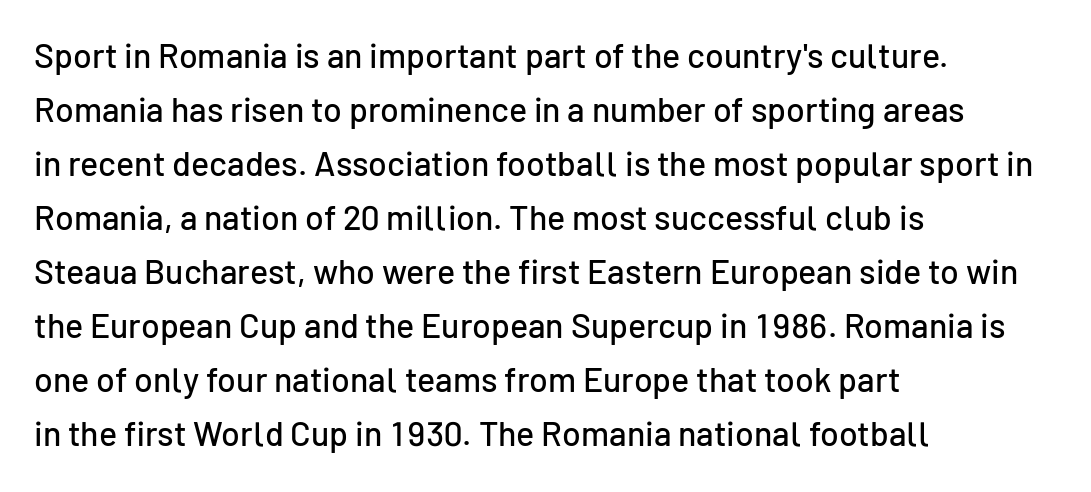
The image shows 34 px sans-serif type, upright; set left-aligned, normal line spacing (1.59x), normal letter spacing, not underlined; low stroke contrast and a medium x-height.
